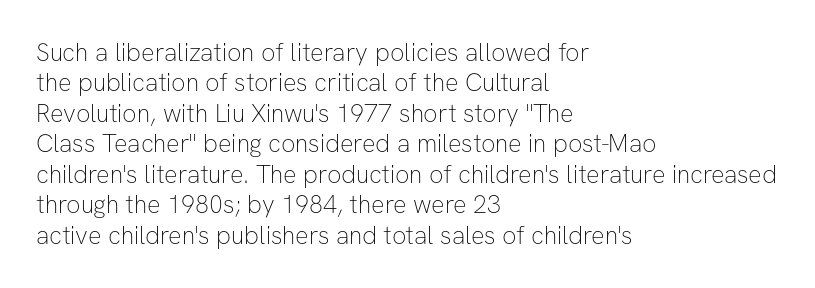
Nope, not italic — everything's standing straight. Only glyphs here, with clear space below each row. Leftover space on each line is placed entirely after the last word. The gaps between neighbouring characters are ordinary and unremarkable. A light-to-regular cut is what we see here.
